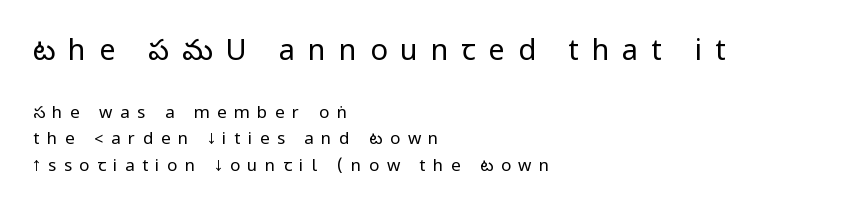
A typesetter would label this face a sans. The letters are spread apart with noticeably loose tracking. A typesetter would mark this as roman, not italic. Reading down the column, the eye jumps a familiar distance to each next line. Nothing heavy about these letters — not bold at all.
